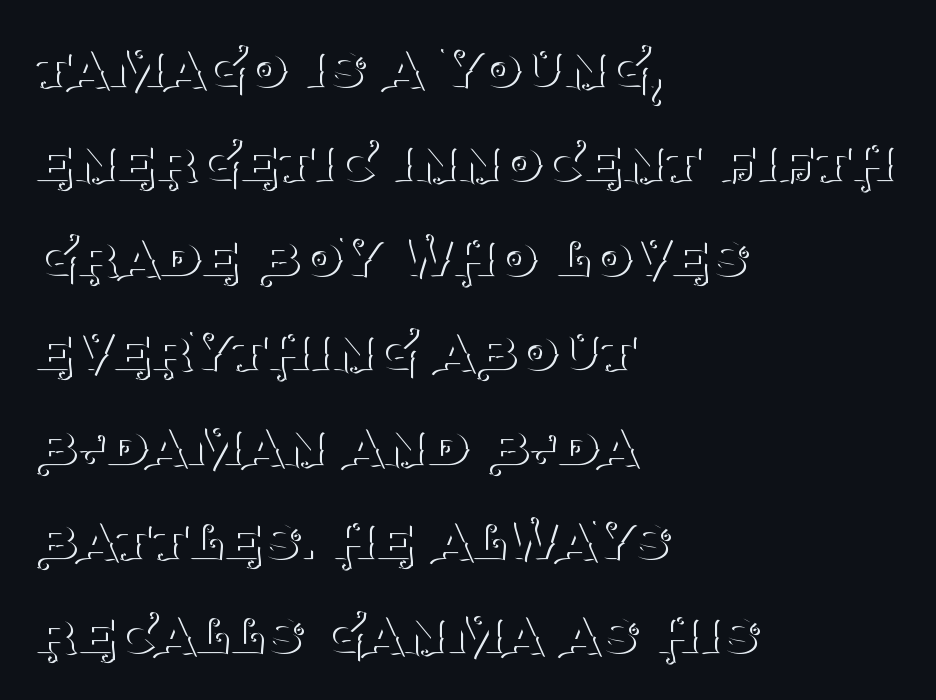
The typesetting does not lean heavy: it is not bold. You could call the tracking neutral — neither tight nor loose. Honestly, the row spacing looks completely unremarkable. The rendering uses natural spacing where letterforms have individual widths. Examine the stroke ends and you'll spot serifs.
